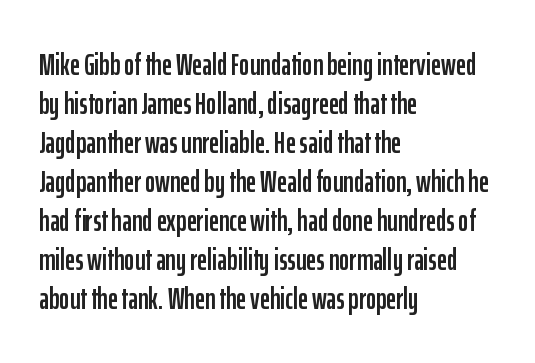
Q: Is the text italic (slanted)? A: No, it is upright.
Q: Is the typeface a serif or a sans-serif typeface? A: Sans-serif.
Q: Is the text underlined? A: No.
Q: How is the paragraph aligned? A: Left-aligned.
Q: Is the spacing between letters normal or unusually wide? A: Normal.
Q: Is the spacing between lines tight, normal or loose? A: Normal.
Q: Width (condensed, normal, or wide)? A: Condensed.
Q: Stroke contrast? A: Low.
Q: x-height? A: Medium.
Q: Monospaced? A: No.
